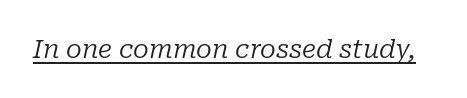
The image shows 26 px text type, italic (leaning right); set normal letter spacing, underlined.
